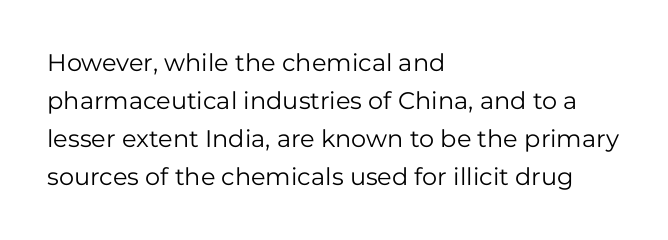
Q: Is the text bold? A: No.
Q: Is the text italic (slanted)? A: No, it is upright.
Q: Is the text underlined? A: No.
Q: How is the paragraph aligned? A: Left-aligned.
Q: Is the spacing between letters normal or unusually wide? A: Normal.
Q: Is the spacing between lines tight, normal or loose? A: Normal.
